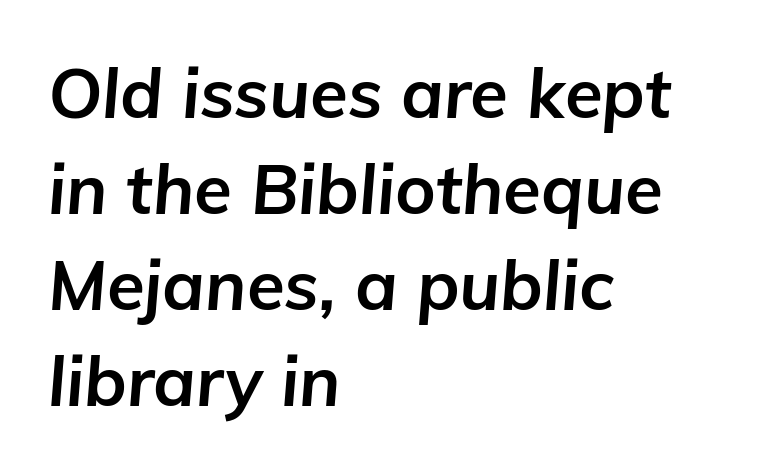
Q: Is the text bold? A: Yes.
Q: Is the text italic (slanted)? A: Yes, it leans right by about 5 degrees.
Q: Is the text underlined? A: No.
Q: How is the paragraph aligned? A: Left-aligned.
Q: Is the spacing between letters normal or unusually wide? A: Normal.
Q: Is the spacing between lines tight, normal or loose? A: Normal.
Q: Width (condensed, normal, or wide)? A: Normal.
Q: Stroke contrast? A: Low.
Q: x-height? A: Medium.
Q: Monospaced? A: No.
